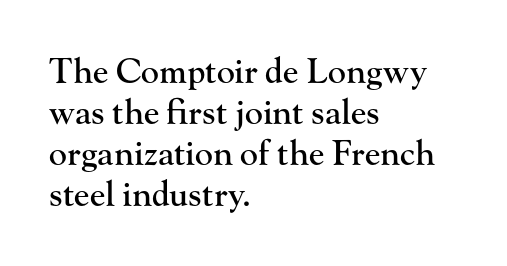
{"serif": "yes", "italic": "no", "width": "normal", "stroke_contrast": "high", "x_height": "small", "monospaced": "no", "underline": "no", "align": "left", "line_spacing_ratio": 1.21, "letter_spacing": "normal", "letter_spacing_em": 0.0, "glyph_px": 34}
